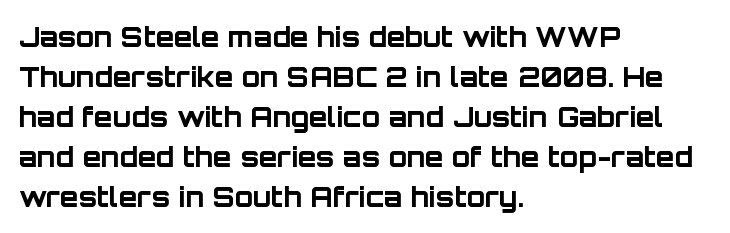
The image shows 27 px bold type, upright; set left-aligned, normal line spacing (1.48x), normal letter spacing, not underlined.
